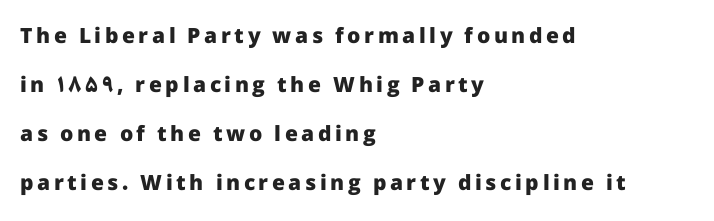
Widely set lines give the paragraph a tall, airy silhouette. You'd pick this weight for a headline — it's a proper bold. Vertical strokes here are truly vertical. Words float on clear page, feet unadorned. Short and long lines alike share a common starting point at left.
